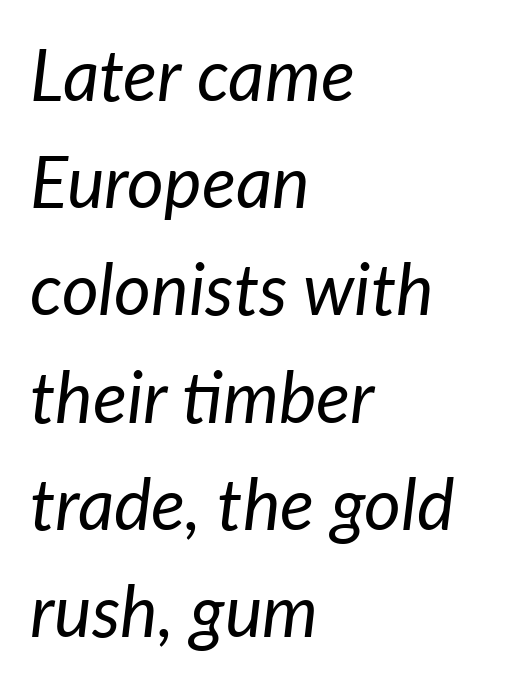
Type without underlining. The ragged edge is on the right, which tells us the setting is flush left. The letterforms sit shoulder to shoulder at normal distance. Note the varied advance widths — an 'i' is clearly narrower than an 'm'. In terms of leading, this rendering sits right in the middle.
